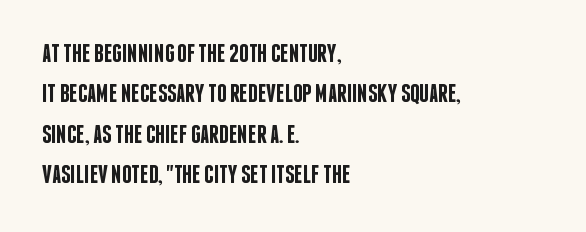
Posture: vertical. No word sits above an underline. Its strokes are somewhat broadened, the hallmark of semibold type. How are the letters spaced? Ordinarily, with no added tracking.
